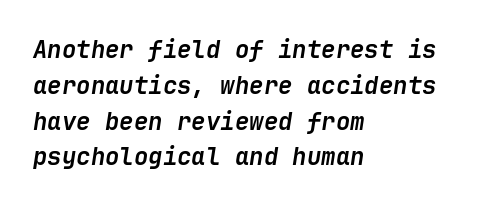
{"italic": "yes", "lean": "right", "slant_degrees": 9, "bold": "yes", "underline": "no", "align": "left", "line_spacing": "normal", "line_spacing_ratio": 1.49, "letter_spacing": "normal", "letter_spacing_em": 0.0, "glyph_px": 24}
